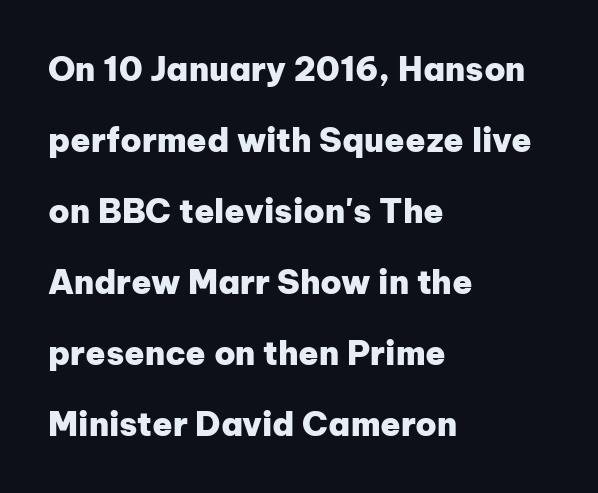
No feet cap the strokes, marking this as sans-serif type. Students, observe: this is what heavily led, spacious text looks like. As a designer I'd log this as weight 700, bold. Note the varied advance widths — an 'i' is clearly narrower than an 'm'. Tracking value appears to be zero — textbook default spacing.
